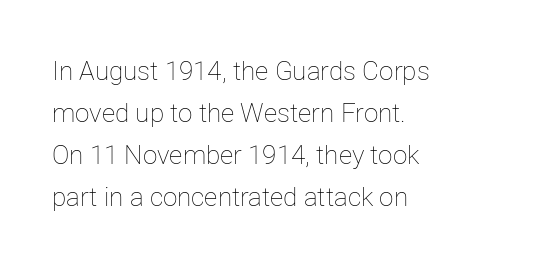
{"italic": "no", "bold": "no", "underline": "no", "align": "left", "line_spacing": "normal", "line_spacing_ratio": 1.62, "letter_spacing": "normal", "letter_spacing_em": 0.0, "glyph_px": 26}
